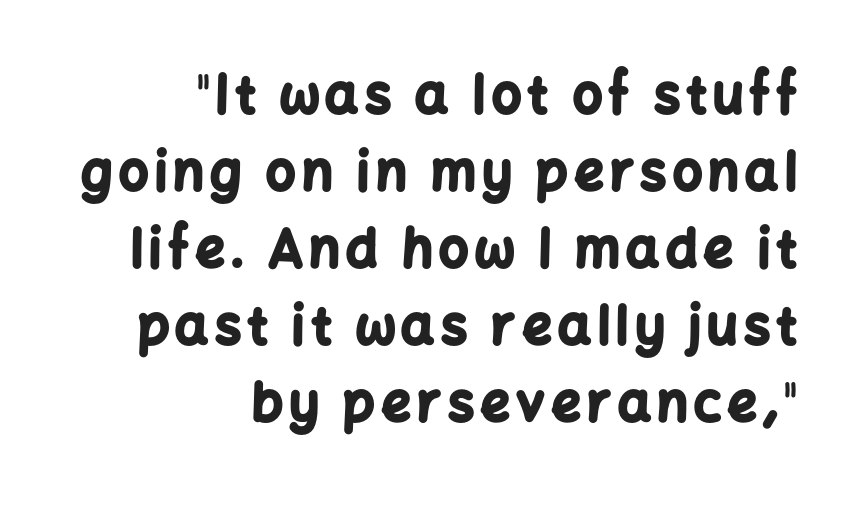
Posture: vertical. Pretty heavy lettering here — definitely bold. No word sits above an underline. The line-height multiplier appears to be the usual default. The face used here is proportionally spaced, like ordinary book or web type.
